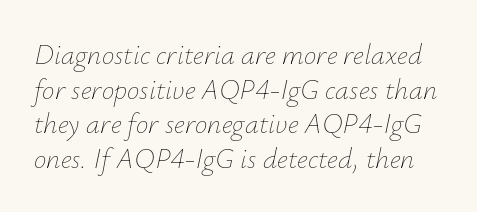
{"italic": "yes", "lean": "right", "slant_degrees": 12, "bold": "no", "weight": "thin", "width": "normal", "stroke_contrast": "low", "x_height": "small", "monospaced": "no", "underline": "no", "line_spacing_ratio": 1.24, "letter_spacing": "normal", "letter_spacing_em": 0.0, "glyph_px": 28}
